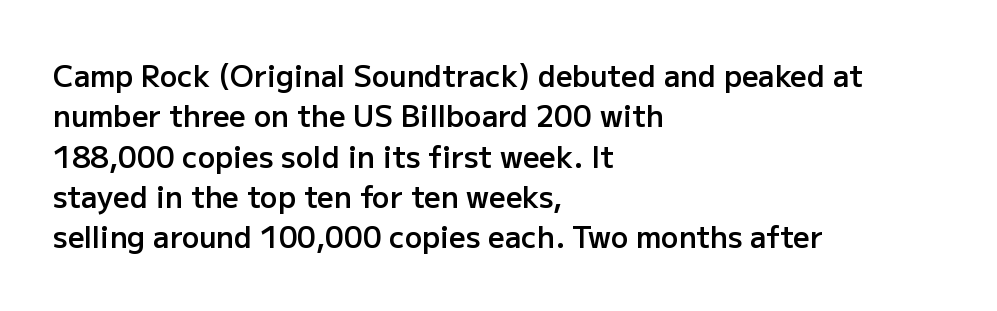
Rendered with straight, roman letterforms. Bare-footed words on every line. How would I describe the line gaps? Plain and ordinary. Here the glyphs are tracked normally, forming tight word shapes. Weight: semibold (demi).
